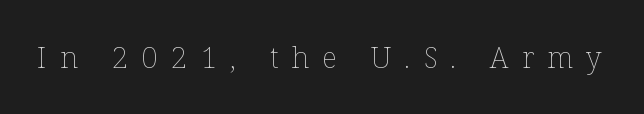
{"italic": "no", "bold": "no", "weight": "thin", "width": "normal", "stroke_contrast": "low", "x_height": "medium", "monospaced": "no", "underline": "no", "letter_spacing": "wide", "letter_spacing_em": 0.46, "glyph_px": 29}
